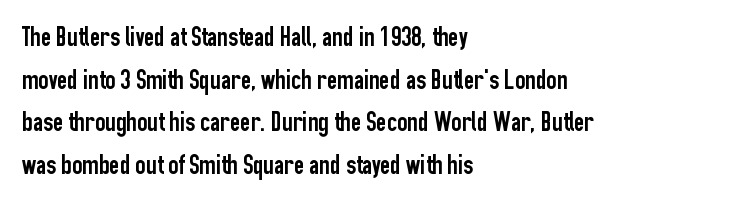
{"serif": "no", "italic": "no", "width": "condensed", "stroke_contrast": "low", "x_height": "medium", "monospaced": "no", "underline": "no", "align": "left", "line_spacing": "normal", "line_spacing_ratio": 1.52, "letter_spacing": "normal", "letter_spacing_em": 0.0, "glyph_px": 28}
